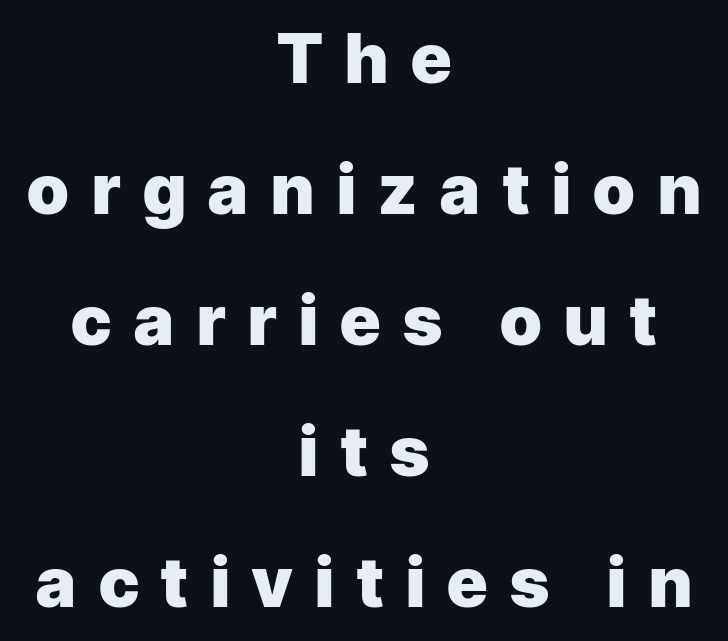
{"serif": "no", "italic": "no", "bold": "yes", "weight": "heavy", "width": "normal", "stroke_contrast": "low", "x_height": "medium", "monospaced": "no", "underline": "no", "align": "center", "line_spacing": "loose", "line_spacing_ratio": 1.9, "letter_spacing": "wide", "letter_spacing_em": 0.33, "glyph_px": 69}
